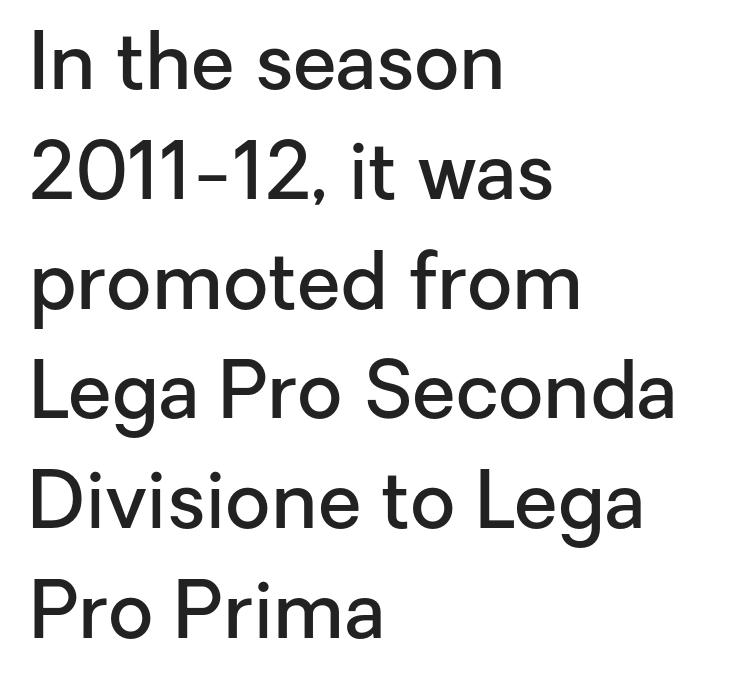
{"serif": "no", "italic": "no", "bold": "semi", "weight": "semibold", "width": "normal", "stroke_contrast": "low", "x_height": "medium", "monospaced": "no", "underline": "no", "align": "left", "line_spacing": "normal", "line_spacing_ratio": 1.39, "letter_spacing": "normal", "letter_spacing_em": 0.0, "glyph_px": 79}
